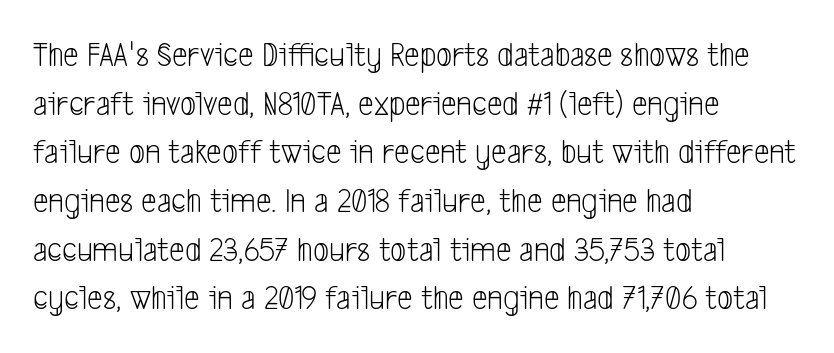
The image shows 35 px light, condensed sans-serif type; set left-aligned, normal line spacing (1.39x), normal letter spacing, not underlined; low stroke contrast and a medium x-height.
